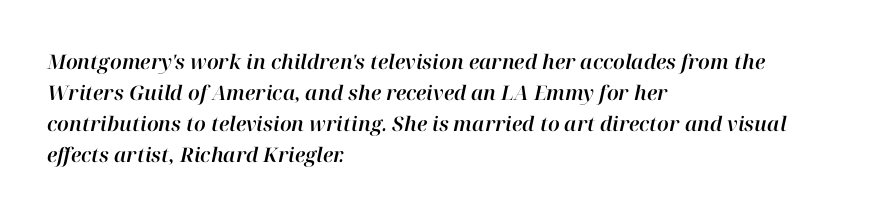
The image shows 20 px text type, italic (leaning right); set left-aligned, normal line spacing (1.55x), normal letter spacing, not underlined.
